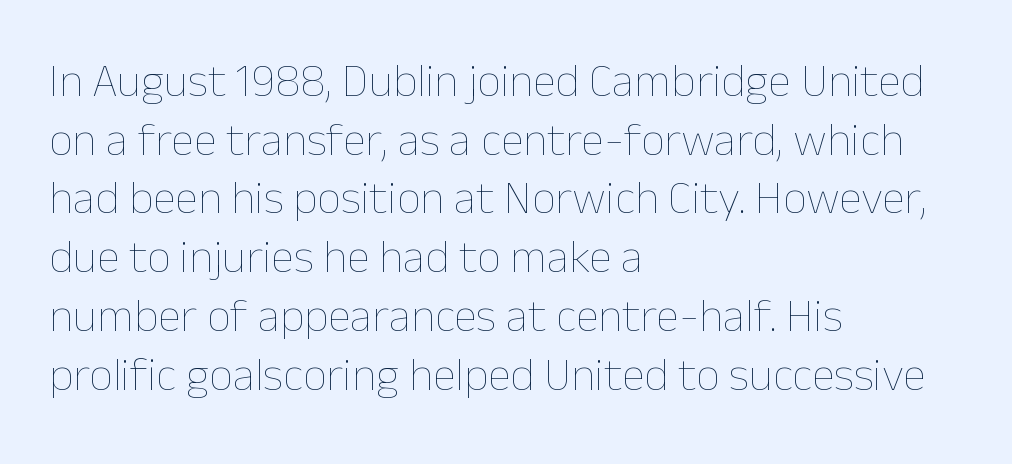
Characters follow at the spacing the type designer built in. Quick note: interline space is typical. Unlike italic type, these characters show no tilt at all. The rendering uses natural spacing where letterforms have individual widths. No heavy texture on the line: the type isn't bold. The paragraph shown leans on its left margin.
